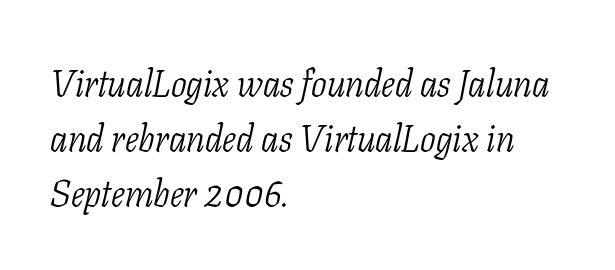
{"serif": "yes", "italic": "yes", "lean": "right", "slant_degrees": 11, "bold": "no", "weight": "light", "width": "condensed", "stroke_contrast": "low", "x_height": "medium", "monospaced": "no", "underline": "no", "align": "left", "line_spacing": "normal", "line_spacing_ratio": 1.49, "letter_spacing": "normal", "letter_spacing_em": 0.0, "glyph_px": 37}
